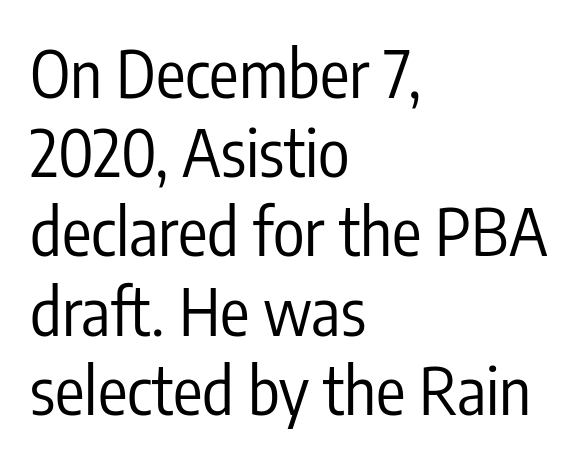
Posture: straight, roman, zero tilt. Looks like regular typesetting: each glyph gets only the width it needs. Every row of glyphs begins at an identical x-position on the left. The rendering keeps characters at their native spacing.
